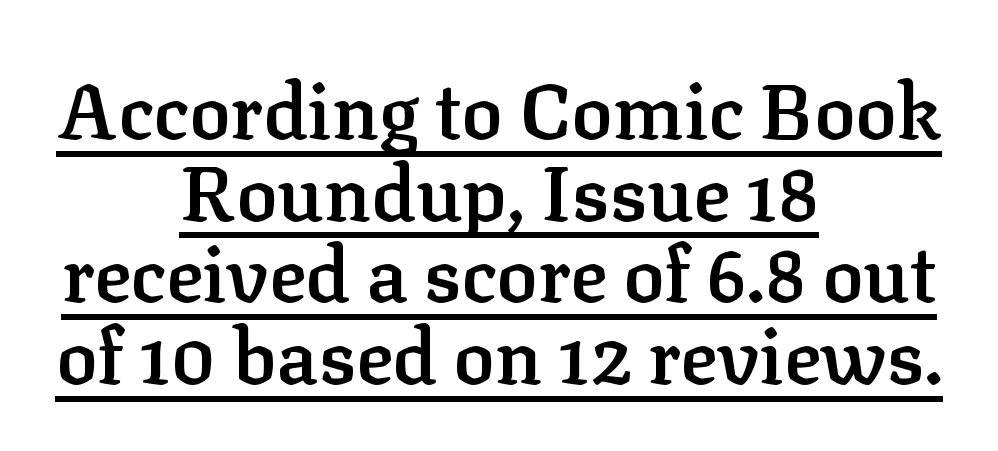
{"serif": "yes", "italic": "no", "bold": "semi", "weight": "semibold", "width": "normal", "stroke_contrast": "low", "x_height": "medium", "monospaced": "no", "underline": "yes", "align": "center", "line_spacing": "tight", "line_spacing_ratio": 1.06, "letter_spacing": "normal", "letter_spacing_em": 0.0, "glyph_px": 77}
